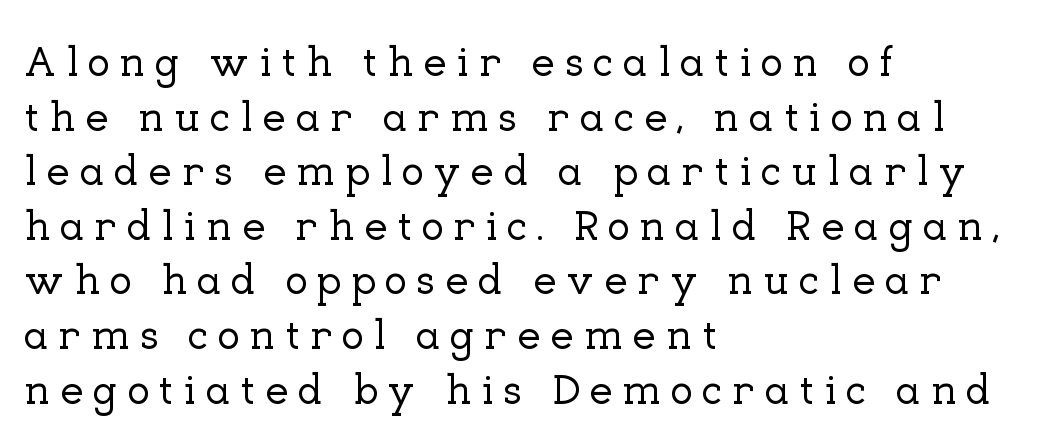
{"serif": "yes", "italic": "no", "width": "normal", "stroke_contrast": "low", "x_height": "medium", "monospaced": "no", "underline": "no", "align": "left", "line_spacing": "normal", "line_spacing_ratio": 1.3, "letter_spacing": "wide", "letter_spacing_em": 0.23, "glyph_px": 42}
